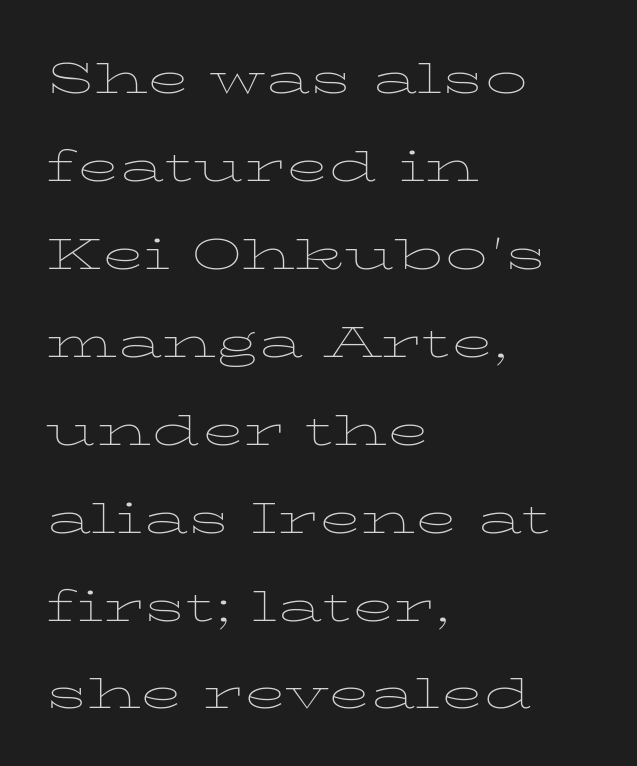
{"italic": "no", "bold": "no", "weight": "thin", "width": "wide", "stroke_contrast": "low", "x_height": "medium", "monospaced": "no", "underline": "no", "align": "left", "line_spacing": "normal", "line_spacing_ratio": 1.57, "letter_spacing": "normal", "letter_spacing_em": 0.0, "glyph_px": 56}
